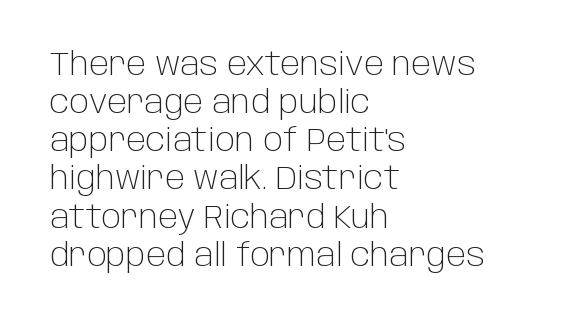
{"serif": "no", "italic": "no", "bold": "no", "weight": "light", "width": "normal", "stroke_contrast": "low", "x_height": "large", "monospaced": "no", "underline": "no", "align": "left", "line_spacing_ratio": 1.23, "letter_spacing": "normal", "letter_spacing_em": 0.0, "glyph_px": 31}
